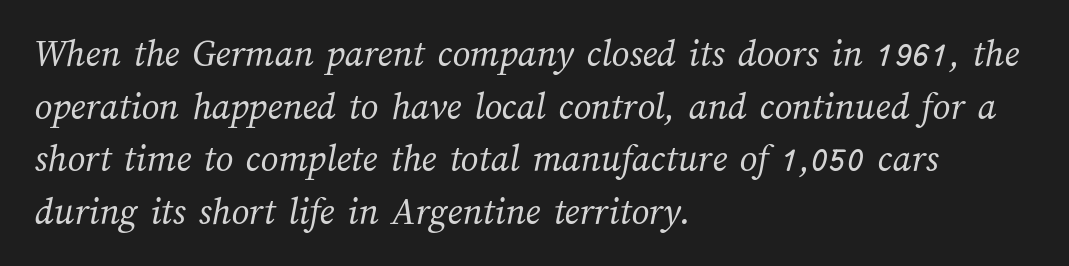
The passage shown is typed in a proportional face where columns would drift. Interline gaps are of average width in this sample. Stroke mass is kept to a normal reading level or below. The letters sit at their default tracking, neither squeezed nor spread. Only glyphs here, with clear space below each row.
